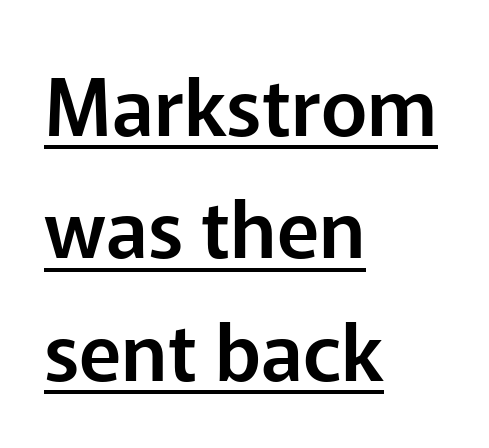
The image shows 79 px sans-serif type, upright; set left-aligned, normal line spacing (1.55x), normal letter spacing, underlined; low stroke contrast and a medium x-height.
